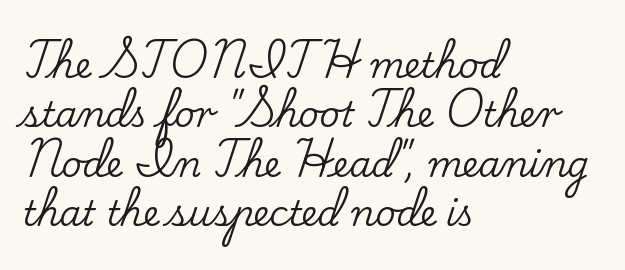
Q: Is the text italic (slanted)? A: Yes.
Q: Is the typeface a serif or a sans-serif typeface? A: Serif.
Q: Is the text underlined? A: No.
Q: How is the paragraph aligned? A: Left-aligned.
Q: Is the spacing between letters normal or unusually wide? A: Normal.
Q: Is the spacing between lines tight, normal or loose? A: Normal.
Q: Width (condensed, normal, or wide)? A: Normal.
Q: Stroke contrast? A: Low.
Q: x-height? A: Small.
Q: Monospaced? A: No.
